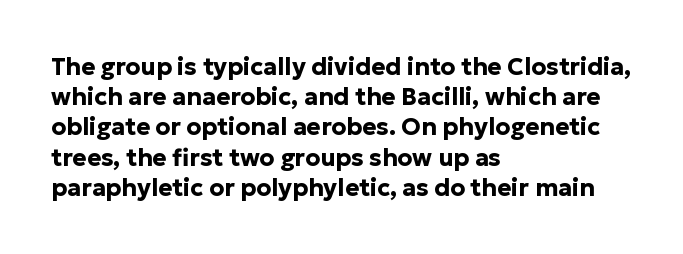
The ragged edge is on the right, which tells us the setting is flush left. The space beneath each line is pristine and unruled. This rendering leaves character spacing at its baseline value. The passage shown stacks its lines at a standard gap. Italic? Not at all — the glyphs are vertical. Emphasis by weight is at full strength: bold.
